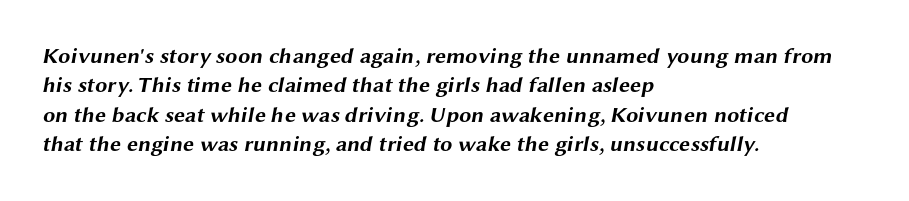
Q: Is the text bold? A: Yes.
Q: Is the text underlined? A: No.
Q: How is the paragraph aligned? A: Left-aligned.
Q: Is the spacing between letters normal or unusually wide? A: Normal.
Q: Is the spacing between lines tight, normal or loose? A: Normal.
